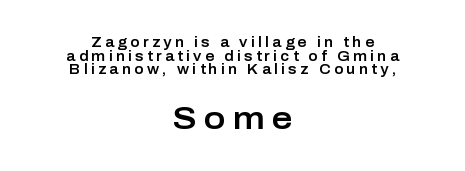
{"serif": "no", "italic": "no", "width": "normal", "stroke_contrast": "low", "x_height": "medium", "monospaced": "no", "underline": "no", "align": "center", "line_spacing": "tight", "line_spacing_ratio": 0.97, "letter_spacing": "wide", "letter_spacing_em": 0.24, "larger_block": "second", "size_ratio": 2.29, "glyph_px": 32}
